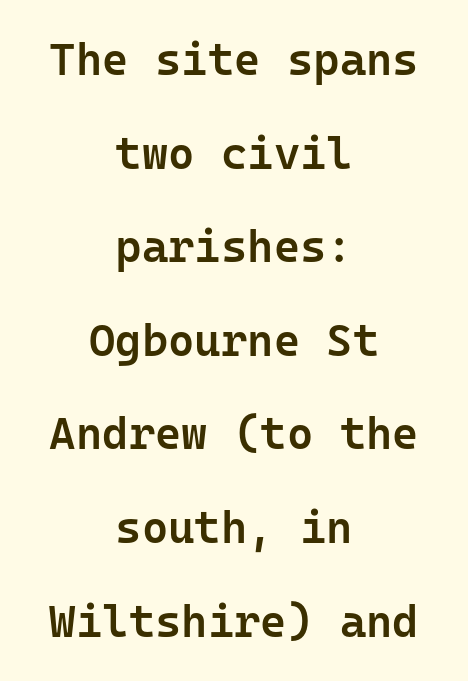
The image shows 45 px semibold sans-serif type, upright, monospaced; set centered, loose line spacing (2.08x), normal letter spacing, not underlined; low stroke contrast and a medium x-height.
